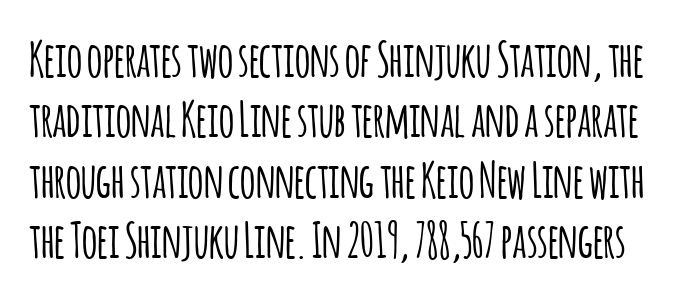
Observe the absence of serifs on each vertical stroke in this sample. No word sits above an underline. No italicization has been applied; the sample stays upright. The rendering uses natural spacing where letterforms have individual widths.
